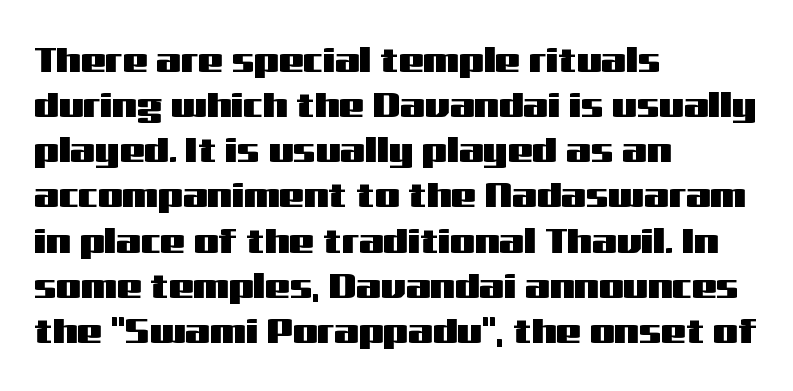
{"serif": "no", "italic": "no", "width": "wide", "stroke_contrast": "medium", "x_height": "medium", "monospaced": "no", "underline": "no", "align": "left", "line_spacing": "normal", "line_spacing_ratio": 1.29, "letter_spacing": "normal", "letter_spacing_em": 0.0, "glyph_px": 35}
